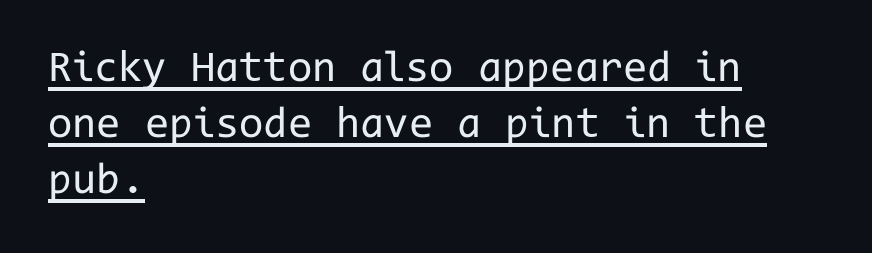
{"serif": "no", "italic": "no", "bold": "no", "weight": "regular", "width": "normal", "stroke_contrast": "low", "x_height": "medium", "monospaced": "yes", "underline": "yes", "align": "left", "line_spacing": "normal", "line_spacing_ratio": 1.27, "letter_spacing": "normal", "letter_spacing_em": 0.0, "glyph_px": 44}
